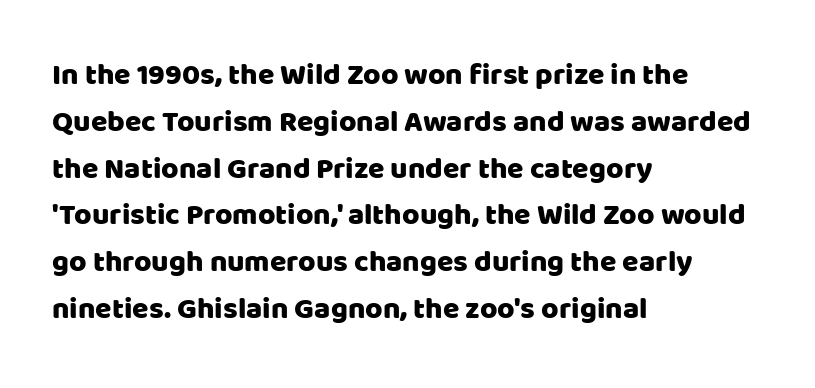
The image shows 30 px sans-serif type, upright; set left-aligned, normal line spacing (1.56x), normal letter spacing, not underlined; low stroke contrast and a large x-height.
